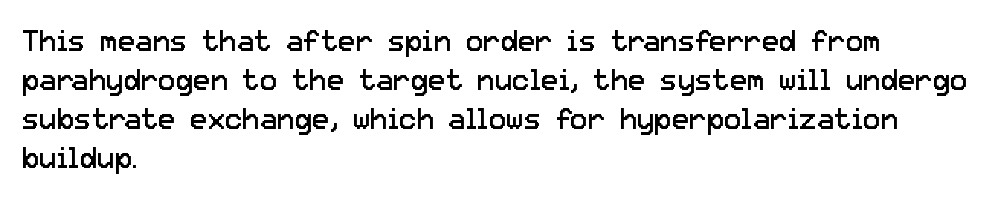
The lettering holds an erect, upright posture throughout. The letterforms sit at book weight or below. The text was rendered using a sans face with plain stroke endings. Underlining? Definitely not there. Vertical spacing — default.
